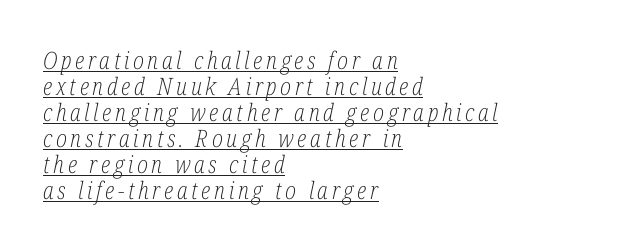
Q: Is the text bold? A: No.
Q: Is the text italic (slanted)? A: Yes, it leans right by about 12 degrees.
Q: Is the text underlined? A: Yes.
Q: How is the paragraph aligned? A: Left-aligned.
Q: Is the spacing between lines tight, normal or loose? A: Tight.
